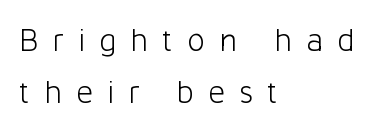
The image shows 33 px light sans-serif type, upright; set left-aligned, normal line spacing (1.57x), unusually wide letter spacing (+0.42 em), not underlined; low stroke contrast and a medium x-height.
